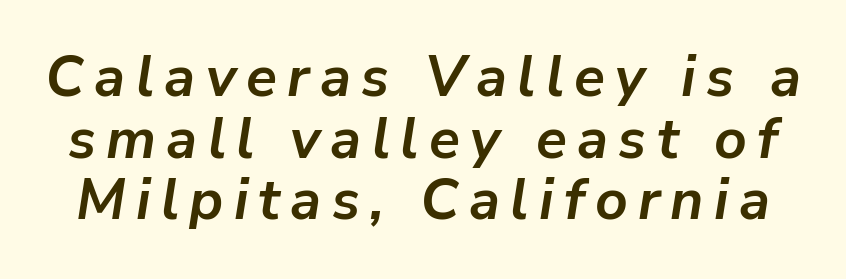
{"italic": "yes", "lean": "right", "slant_degrees": 9, "bold": "yes", "weight": "semibold", "width": "normal", "stroke_contrast": "low", "x_height": "medium", "monospaced": "no", "underline": "no", "line_spacing": "tight", "line_spacing_ratio": 1.08, "glyph_px": 57}
